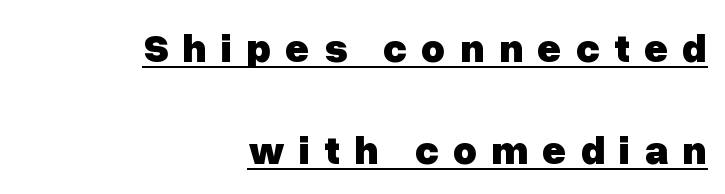
Q: Is the text bold? A: Yes.
Q: Is the text italic (slanted)? A: No, it is upright.
Q: Is the typeface a serif or a sans-serif typeface? A: Sans-serif.
Q: Is the text underlined? A: Yes.
Q: How is the paragraph aligned? A: Right-aligned.
Q: Is the spacing between letters normal or unusually wide? A: Unusually wide.
Q: Is the spacing between lines tight, normal or loose? A: Loose.
Q: Width (condensed, normal, or wide)? A: Normal.
Q: Stroke contrast? A: Low.
Q: x-height? A: Medium.
Q: Monospaced? A: No.
